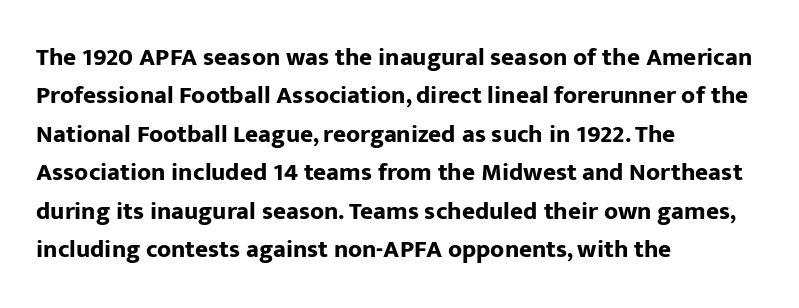
Here the glyphs are tracked normally, forming tight word shapes. Does the weight exceed regular? Yes, all the way to bold. The text block is weighted toward the left margin, trailing off unevenly rightward. Style check: upright. Notice how descenders clear the ascenders below comfortably — that's standard leading. Glance below the letters and you will spot only blank space.
